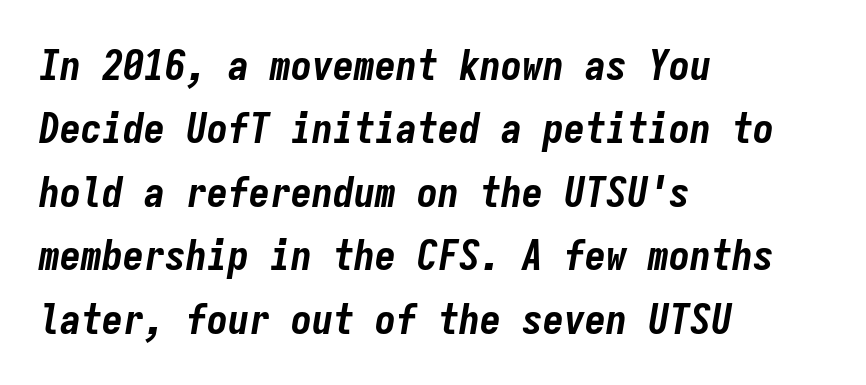
Q: Is the text bold? A: Yes.
Q: Is the text italic (slanted)? A: Yes, it leans right by about 9 degrees.
Q: Is the text underlined? A: No.
Q: How is the paragraph aligned? A: Left-aligned.
Q: Is the spacing between letters normal or unusually wide? A: Normal.
Q: Is the spacing between lines tight, normal or loose? A: Normal.
Q: Width (condensed, normal, or wide)? A: Condensed.
Q: Stroke contrast? A: Low.
Q: x-height? A: Medium.
Q: Monospaced? A: Yes.
